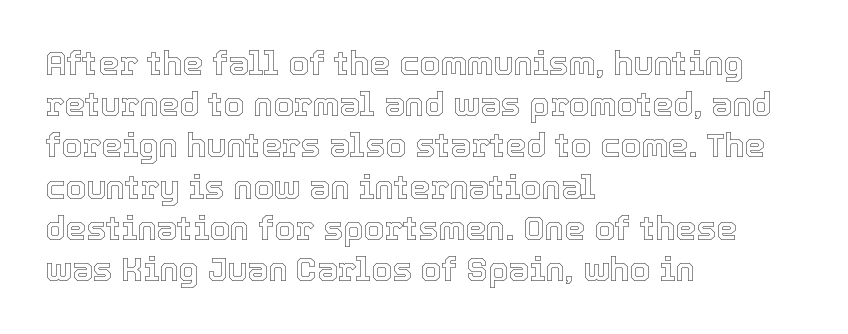
{"italic": "no", "width": "normal", "x_height": "medium", "monospaced": "no", "underline": "no", "align": "left", "line_spacing": "normal", "line_spacing_ratio": 1.25, "letter_spacing": "normal", "letter_spacing_em": 0.0, "glyph_px": 33}
